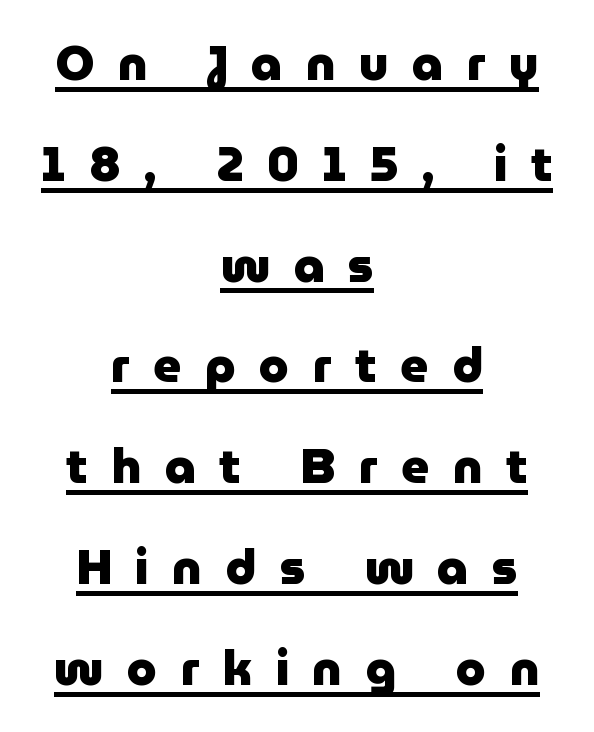
The image shows 48 px heavy sans-serif type, upright; set centered, loose line spacing (2.1x), unusually wide letter spacing (+0.49 em), underlined; low stroke contrast and a medium x-height.
